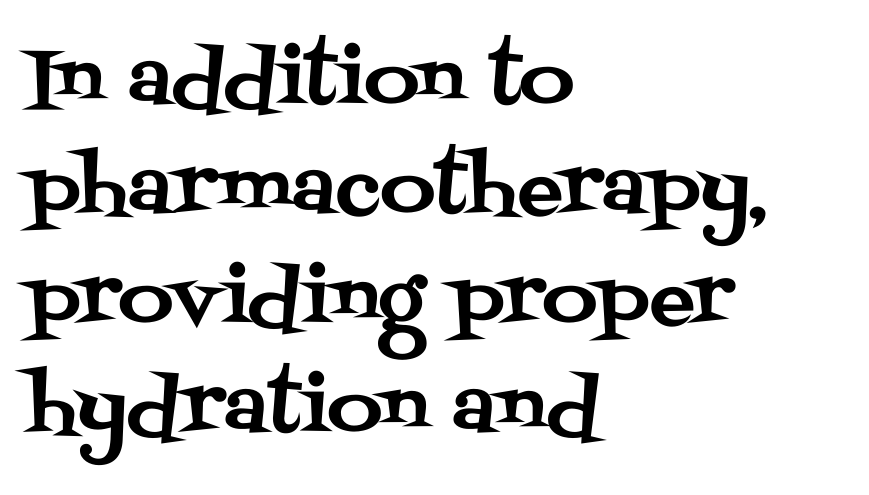
The image shows 76 px serif type, upright; set left-aligned, normal line spacing (1.44x), normal letter spacing, not underlined; medium stroke contrast and a large x-height.
